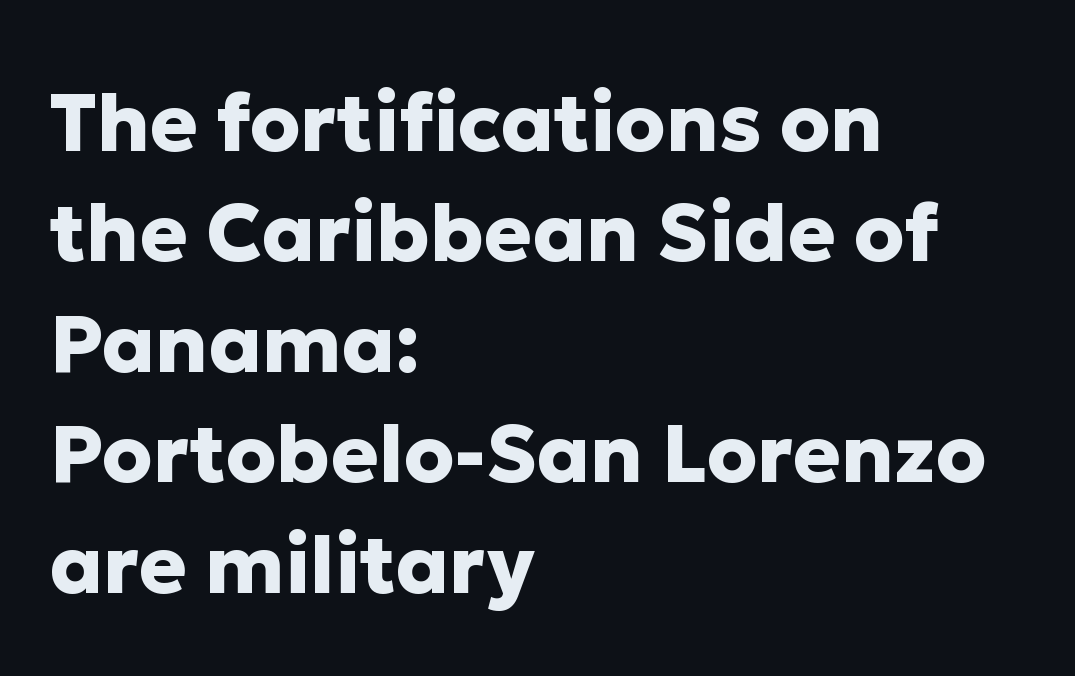
You can tell from the bare stems that sans-serif type was used. Bold? Absolutely — the strokes are thick and heavy. Check under the words: just untouched page. Students, note that the glyphs here touch the page at normal intervals.
